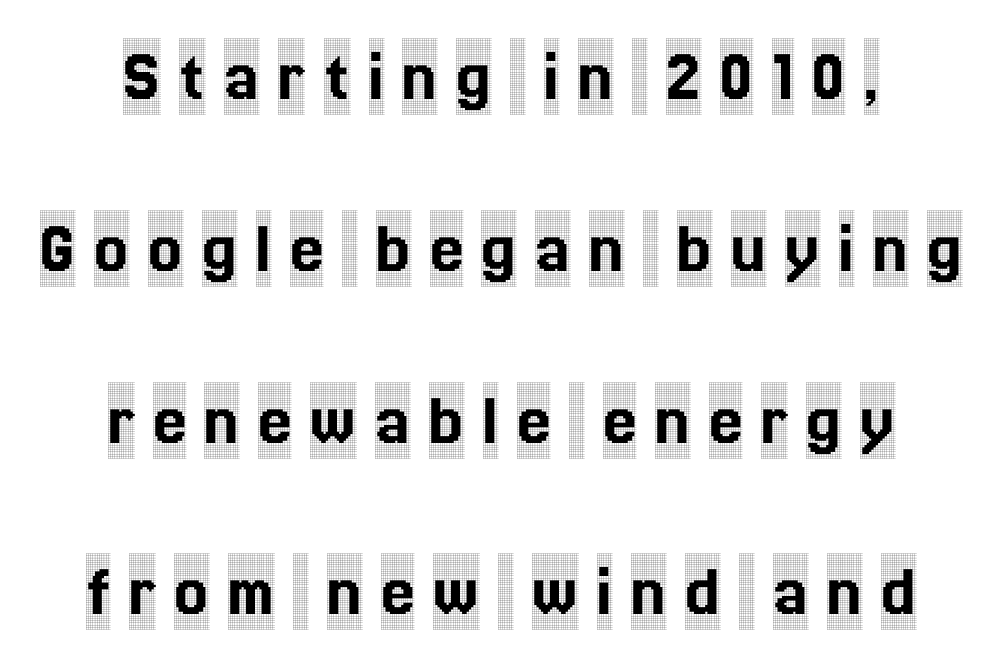
{"serif": "yes", "italic": "no", "width": "condensed", "x_height": "large", "monospaced": "no", "underline": "no", "align": "center", "line_spacing": "loose", "line_spacing_ratio": 2.26, "letter_spacing": "wide", "letter_spacing_em": 0.24, "glyph_px": 76}
